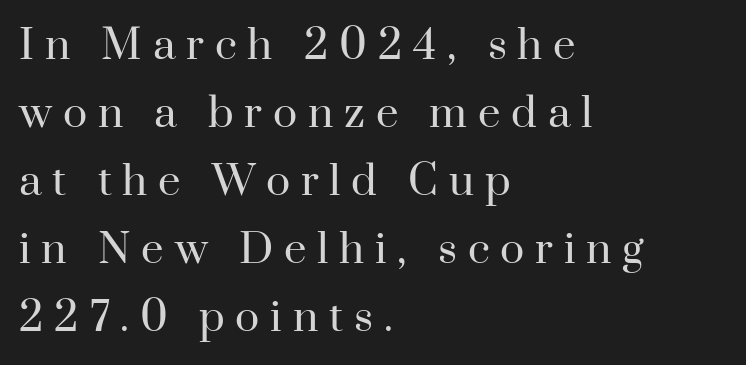
Q: Is the text bold? A: No.
Q: Is the text italic (slanted)? A: No, it is upright.
Q: Is the typeface a serif or a sans-serif typeface? A: Serif.
Q: Is the text underlined? A: No.
Q: How is the paragraph aligned? A: Left-aligned.
Q: Is the spacing between letters normal or unusually wide? A: Unusually wide.
Q: Is the spacing between lines tight, normal or loose? A: Normal.
Q: Width (condensed, normal, or wide)? A: Normal.
Q: Stroke contrast? A: High.
Q: x-height? A: Small.
Q: Monospaced? A: No.
